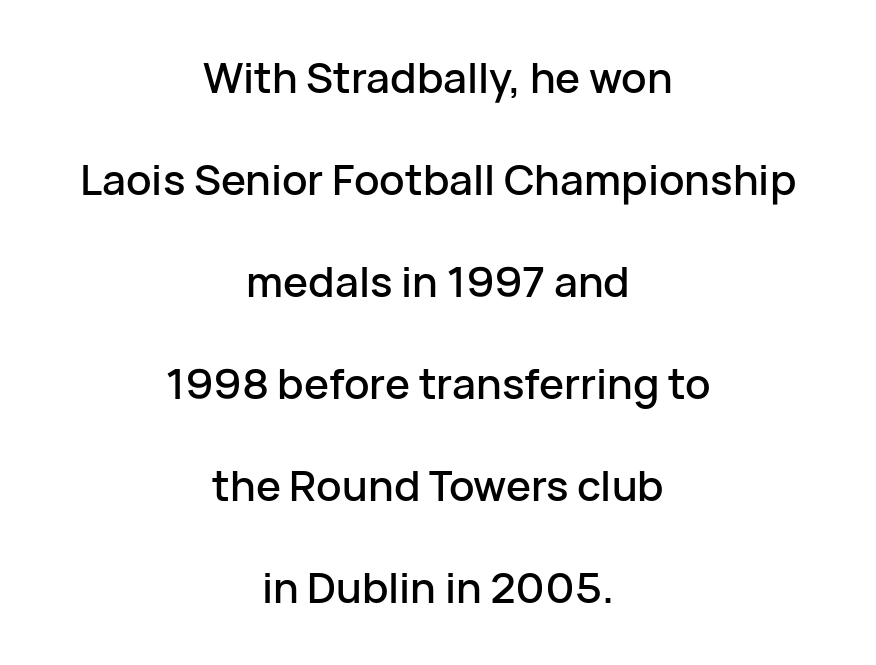
{"serif": "no", "italic": "no", "width": "normal", "stroke_contrast": "low", "x_height": "medium", "monospaced": "no", "underline": "no", "align": "center", "line_spacing": "loose", "line_spacing_ratio": 2.43, "letter_spacing": "normal", "letter_spacing_em": 0.0, "glyph_px": 42}
